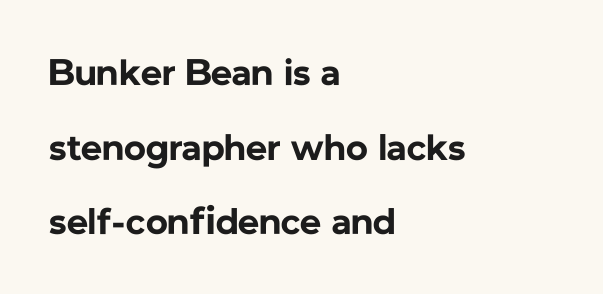
Q: Is the text bold? A: Yes.
Q: Is the text italic (slanted)? A: No, it is upright.
Q: Is the typeface a serif or a sans-serif typeface? A: Sans-serif.
Q: Is the text underlined? A: No.
Q: How is the paragraph aligned? A: Left-aligned.
Q: Is the spacing between letters normal or unusually wide? A: Normal.
Q: Is the spacing between lines tight, normal or loose? A: Loose.
Q: Width (condensed, normal, or wide)? A: Normal.
Q: Stroke contrast? A: Low.
Q: x-height? A: Medium.
Q: Monospaced? A: No.
